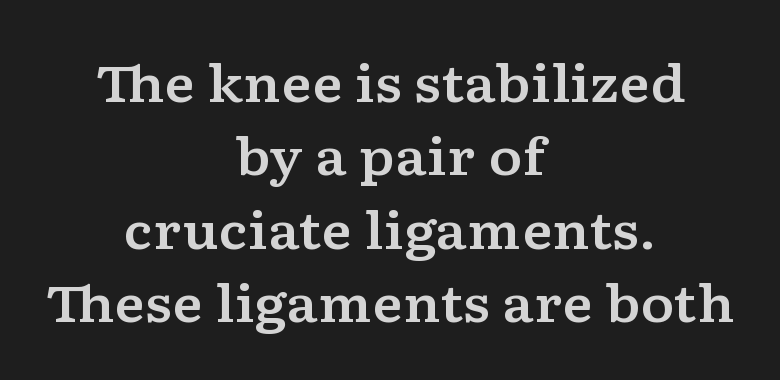
{"serif": "yes", "italic": "no", "width": "wide", "stroke_contrast": "low", "x_height": "medium", "monospaced": "no", "underline": "no", "align": "center", "line_spacing": "normal", "line_spacing_ratio": 1.44, "letter_spacing": "normal", "letter_spacing_em": 0.0, "glyph_px": 51}
